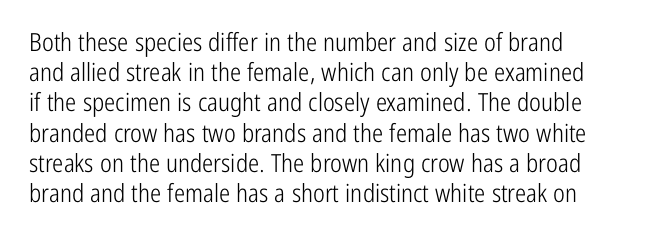
{"italic": "no", "bold": "no", "underline": "no", "line_spacing_ratio": 1.21, "letter_spacing": "normal", "letter_spacing_em": 0.0, "glyph_px": 25}
